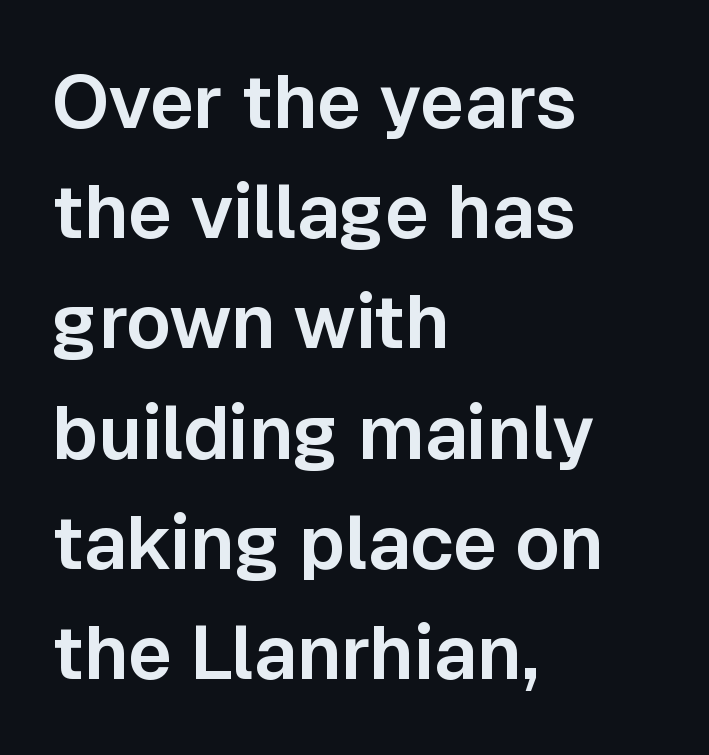
Q: Is the text italic (slanted)? A: No, it is upright.
Q: Is the typeface a serif or a sans-serif typeface? A: Sans-serif.
Q: Is the text underlined? A: No.
Q: How is the paragraph aligned? A: Left-aligned.
Q: Is the spacing between letters normal or unusually wide? A: Normal.
Q: Is the spacing between lines tight, normal or loose? A: Normal.
Q: Width (condensed, normal, or wide)? A: Normal.
Q: Stroke contrast? A: Low.
Q: x-height? A: Medium.
Q: Monospaced? A: No.
